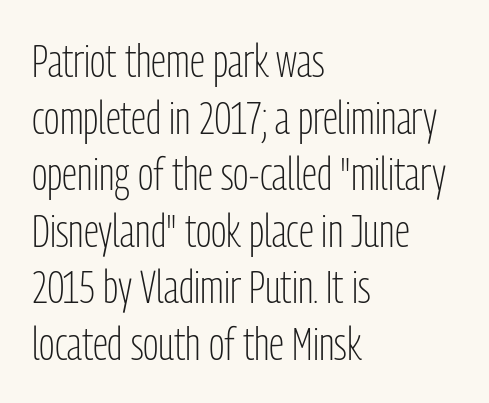
The image shows 46 px light, condensed sans-serif type, upright; set left-aligned, line spacing 1.23x, normal letter spacing, not underlined; low stroke contrast and a medium x-height.
